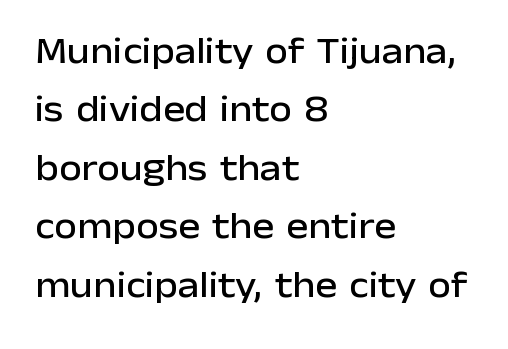
Q: Is the text italic (slanted)? A: No, it is upright.
Q: Is the typeface a serif or a sans-serif typeface? A: Sans-serif.
Q: Is the text underlined? A: No.
Q: How is the paragraph aligned? A: Left-aligned.
Q: Is the spacing between letters normal or unusually wide? A: Normal.
Q: Is the spacing between lines tight, normal or loose? A: Normal.
Q: Width (condensed, normal, or wide)? A: Normal.
Q: Stroke contrast? A: Low.
Q: x-height? A: Medium.
Q: Monospaced? A: No.
